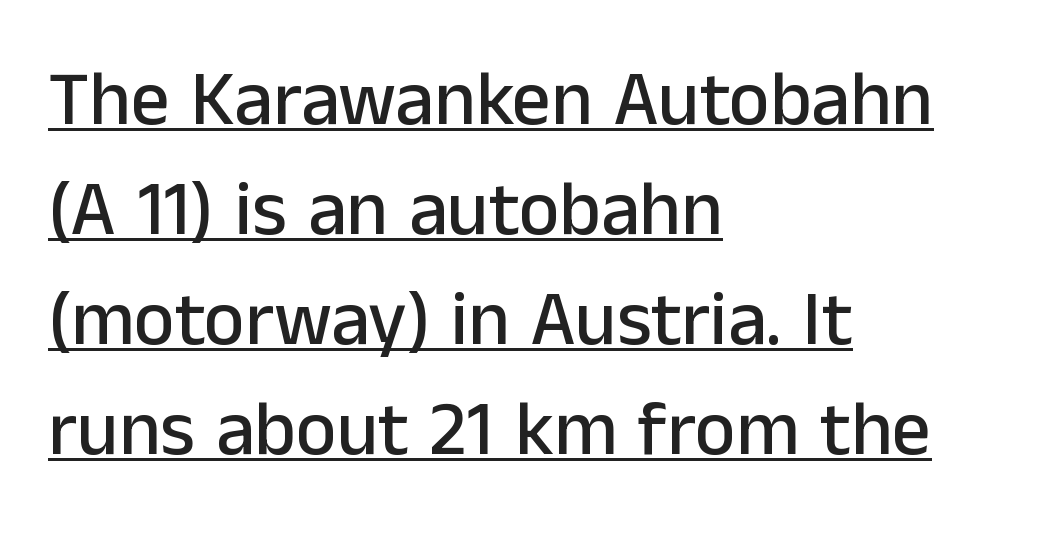
The image shows 77 px sans-serif type, upright; set left-aligned, normal line spacing (1.43x), normal letter spacing, underlined; low stroke contrast and a medium x-height.
